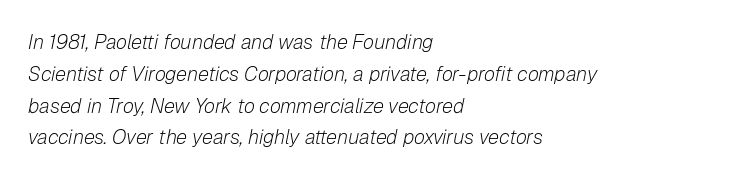
{"italic": "yes", "lean": "right", "slant_degrees": 12, "bold": "no", "underline": "no", "align": "left", "line_spacing": "normal", "line_spacing_ratio": 1.59, "letter_spacing": "normal", "letter_spacing_em": 0.0, "glyph_px": 20}
